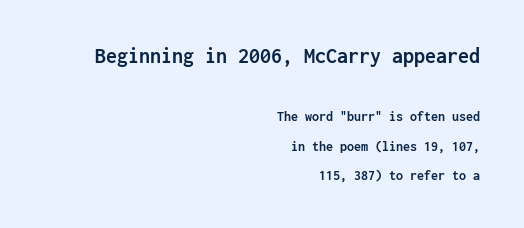
Q: Is the text bold? A: Yes.
Q: Is the text italic (slanted)? A: No, it is upright.
Q: Is the text underlined? A: No.
Q: How is the paragraph aligned? A: Right-aligned.
Q: Is the spacing between letters normal or unusually wide? A: Normal.
Q: Is the spacing between lines tight, normal or loose? A: Loose.
Q: Which block of text is set in a larger size, the first (top) or the second (bottom)? A: The first (top) one.
